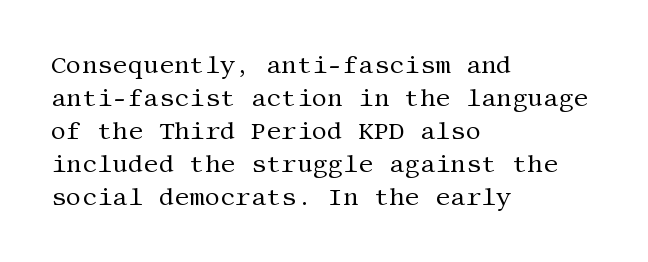
Q: Is the text bold? A: No.
Q: Is the text italic (slanted)? A: No, it is upright.
Q: Is the text underlined? A: No.
Q: How is the paragraph aligned? A: Left-aligned.
Q: Is the spacing between letters normal or unusually wide? A: Normal.
Q: Is the spacing between lines tight, normal or loose? A: Normal.
